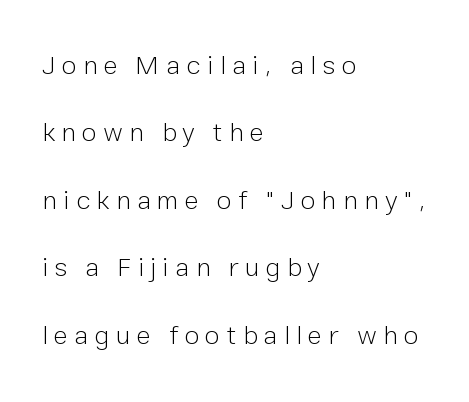
Q: Is the text bold? A: No.
Q: Is the text italic (slanted)? A: No, it is upright.
Q: Is the text underlined? A: No.
Q: How is the paragraph aligned? A: Left-aligned.
Q: Is the spacing between letters normal or unusually wide? A: Unusually wide.
Q: Is the spacing between lines tight, normal or loose? A: Loose.
